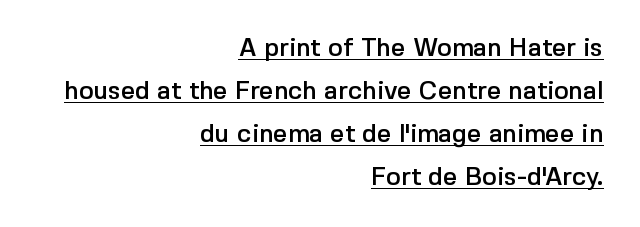
Q: Is the text italic (slanted)? A: No, it is upright.
Q: Is the text underlined? A: Yes.
Q: How is the paragraph aligned? A: Right-aligned.
Q: Is the spacing between letters normal or unusually wide? A: Normal.
